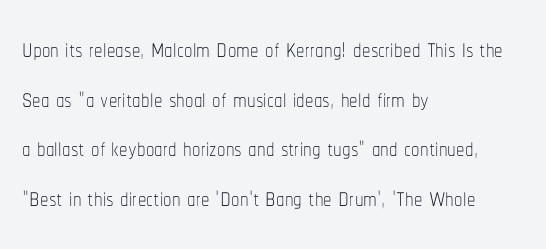
The image shows 34 px thin, condensed type, upright; set left-aligned, normal line spacing (1.46x), normal letter spacing, not underlined; low stroke contrast and a medium x-height.
